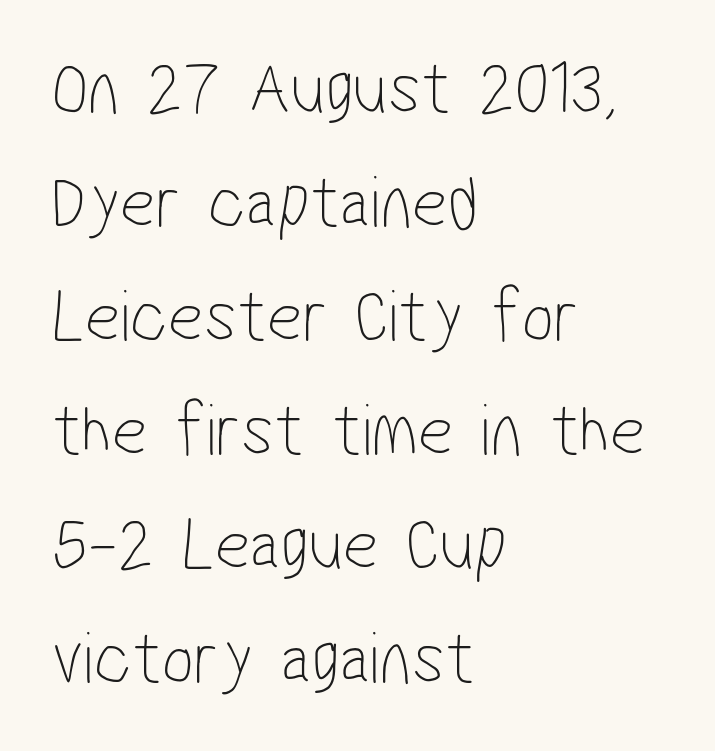
The image shows 76 px thin, condensed sans-serif type; set left-aligned, normal line spacing (1.5x), normal letter spacing, not underlined; low stroke contrast and a medium x-height.
